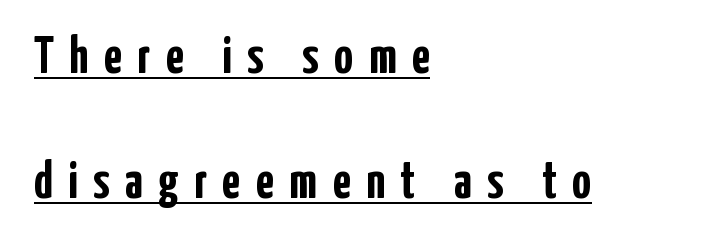
Q: Is the text bold? A: Yes.
Q: Is the text italic (slanted)? A: No, it is upright.
Q: Is the typeface a serif or a sans-serif typeface? A: Sans-serif.
Q: Is the text underlined? A: Yes.
Q: How is the paragraph aligned? A: Left-aligned.
Q: Is the spacing between letters normal or unusually wide? A: Unusually wide.
Q: Is the spacing between lines tight, normal or loose? A: Loose.
Q: Width (condensed, normal, or wide)? A: Condensed.
Q: Stroke contrast? A: Low.
Q: x-height? A: Medium.
Q: Monospaced? A: No.
